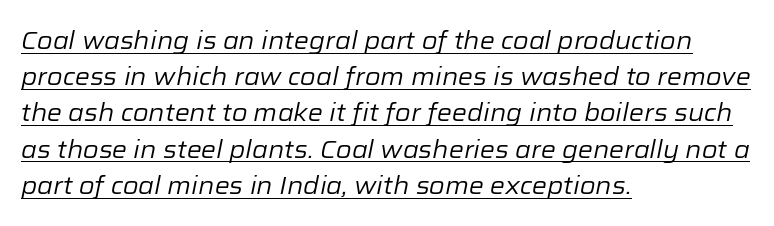
The image shows 24 px text type, italic (leaning right); set left-aligned, normal line spacing (1.51x), normal letter spacing, underlined.
